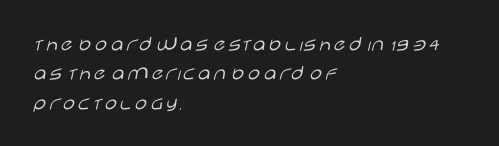
{"bold": "no", "underline": "no", "align": "left", "line_spacing": "normal", "line_spacing_ratio": 1.34, "letter_spacing": "normal", "letter_spacing_em": 0.0, "glyph_px": 22}
